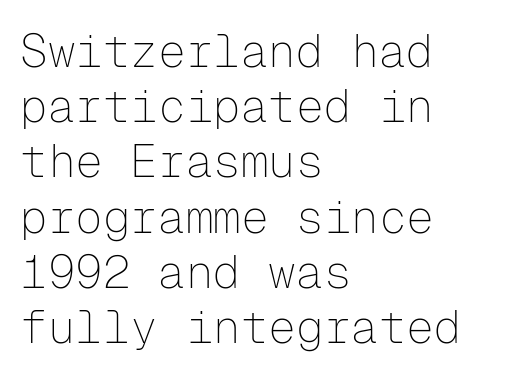
{"serif": "no", "italic": "no", "bold": "no", "weight": "thin", "width": "normal", "stroke_contrast": "low", "x_height": "medium", "monospaced": "yes", "underline": "no", "align": "left", "line_spacing_ratio": 1.2, "letter_spacing": "normal", "letter_spacing_em": 0.0, "glyph_px": 46}
